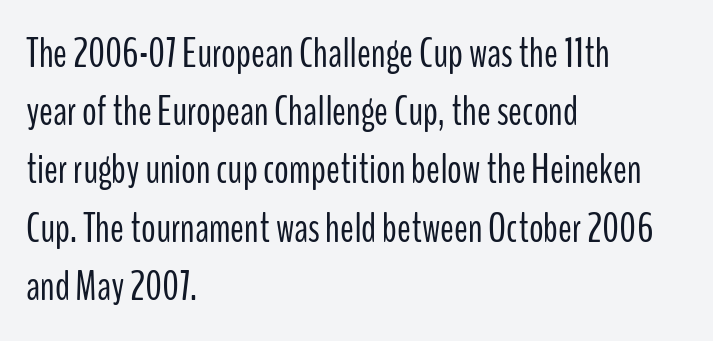
The image shows 41 px light, condensed sans-serif type, upright; set left-aligned, normal line spacing (1.42x), normal letter spacing, not underlined; low stroke contrast and a medium x-height.
